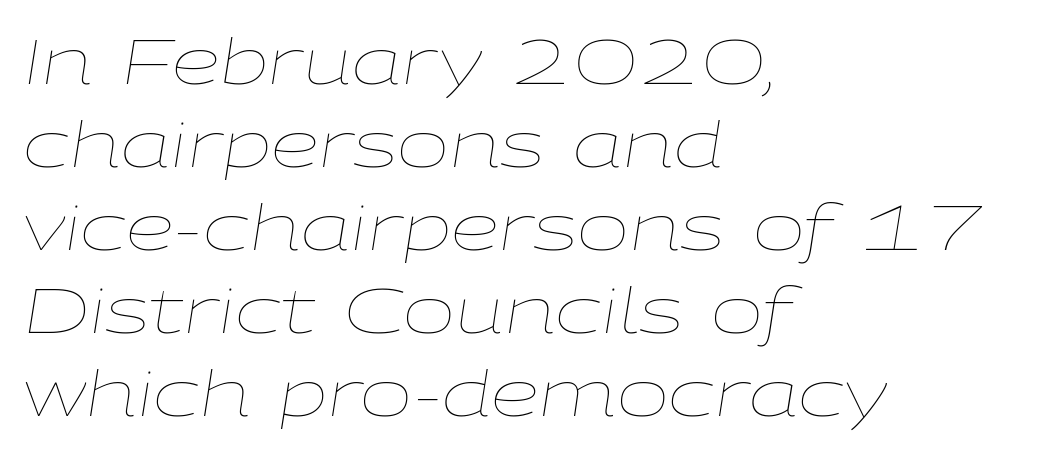
A quiet, ordinary-to-light weight characterises the typeface. Posture: slanted. The rendering uses natural spacing where letterforms have individual widths. Look at the tracking — it's just the regular setting, nothing added. Horizontal bands of white between lines are of average thickness. Descenders are the only things crossing below the line.
